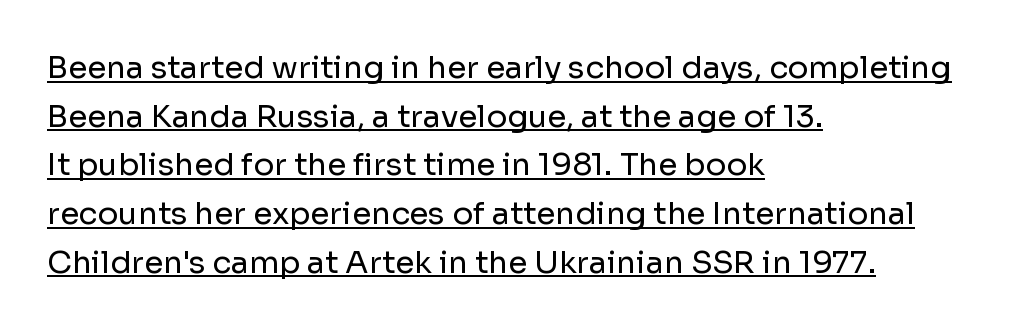
Q: Is the text bold? A: No.
Q: Is the text italic (slanted)? A: No, it is upright.
Q: Is the typeface a serif or a sans-serif typeface? A: Sans-serif.
Q: Is the text underlined? A: Yes.
Q: How is the paragraph aligned? A: Left-aligned.
Q: Is the spacing between letters normal or unusually wide? A: Normal.
Q: Is the spacing between lines tight, normal or loose? A: Normal.
Q: Width (condensed, normal, or wide)? A: Normal.
Q: Stroke contrast? A: Low.
Q: x-height? A: Medium.
Q: Monospaced? A: No.
